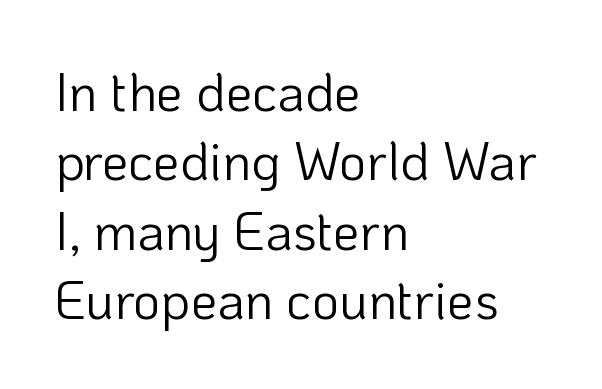
Q: Is the text bold? A: No.
Q: Is the text italic (slanted)? A: No, it is upright.
Q: Is the typeface a serif or a sans-serif typeface? A: Sans-serif.
Q: Is the text underlined? A: No.
Q: How is the paragraph aligned? A: Left-aligned.
Q: Is the spacing between letters normal or unusually wide? A: Normal.
Q: Is the spacing between lines tight, normal or loose? A: Normal.
Q: Width (condensed, normal, or wide)? A: Normal.
Q: Stroke contrast? A: Low.
Q: x-height? A: Medium.
Q: Monospaced? A: No.
